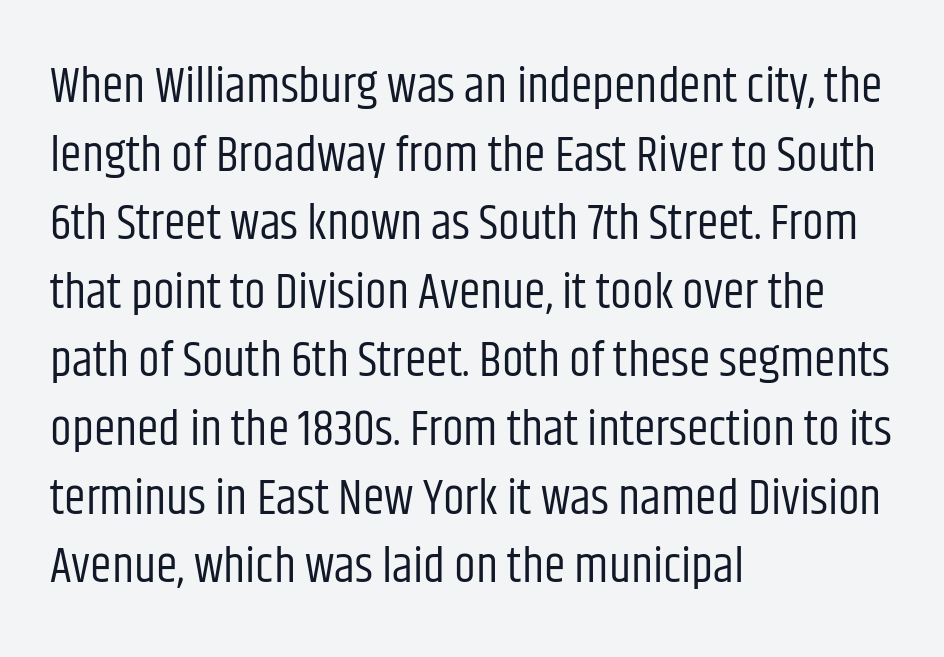
{"serif": "no", "italic": "no", "bold": "no", "weight": "regular", "width": "condensed", "stroke_contrast": "low", "x_height": "large", "monospaced": "no", "underline": "no", "align": "left", "line_spacing": "normal", "line_spacing_ratio": 1.4, "letter_spacing": "normal", "letter_spacing_em": 0.0, "glyph_px": 49}
